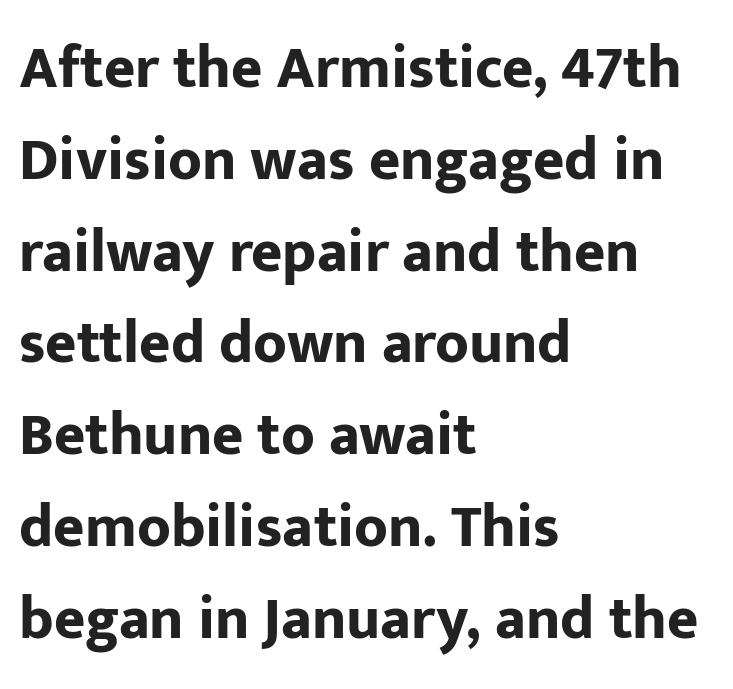
Q: Is the text bold? A: Yes.
Q: Is the text italic (slanted)? A: No, it is upright.
Q: Is the typeface a serif or a sans-serif typeface? A: Sans-serif.
Q: Is the text underlined? A: No.
Q: How is the paragraph aligned? A: Left-aligned.
Q: Is the spacing between letters normal or unusually wide? A: Normal.
Q: Is the spacing between lines tight, normal or loose? A: Normal.
Q: Width (condensed, normal, or wide)? A: Normal.
Q: Stroke contrast? A: Low.
Q: x-height? A: Medium.
Q: Monospaced? A: No.
